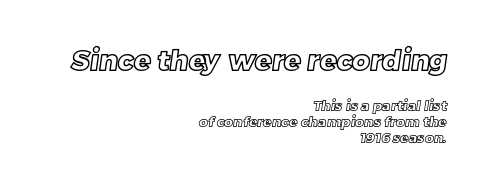
Bare-footed words on every line. The rendering anchors every line to the right-hand side. Caption: upper text group enlarged, lower text group reduced. The rendering uses natural spacing where letterforms have individual widths. The line texture is even and compact thanks to regular tracking.
